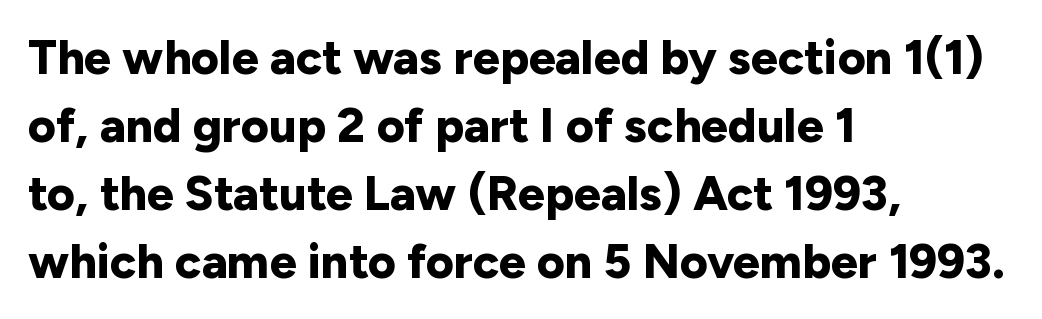
Q: Is the text bold? A: Yes.
Q: Is the text italic (slanted)? A: No, it is upright.
Q: Is the typeface a serif or a sans-serif typeface? A: Sans-serif.
Q: Is the text underlined? A: No.
Q: How is the paragraph aligned? A: Left-aligned.
Q: Is the spacing between letters normal or unusually wide? A: Normal.
Q: Is the spacing between lines tight, normal or loose? A: Normal.
Q: Width (condensed, normal, or wide)? A: Normal.
Q: Stroke contrast? A: Low.
Q: x-height? A: Medium.
Q: Monospaced? A: No.
